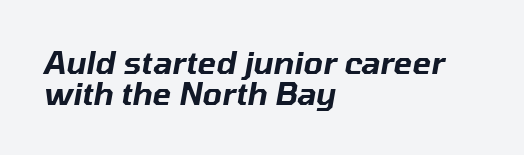
{"italic": "yes", "lean": "right", "slant_degrees": 10, "width": "normal", "stroke_contrast": "low", "x_height": "medium", "monospaced": "no", "underline": "no", "align": "left", "line_spacing": "tight", "line_spacing_ratio": 1.0, "letter_spacing": "normal", "letter_spacing_em": 0.0, "glyph_px": 31}
